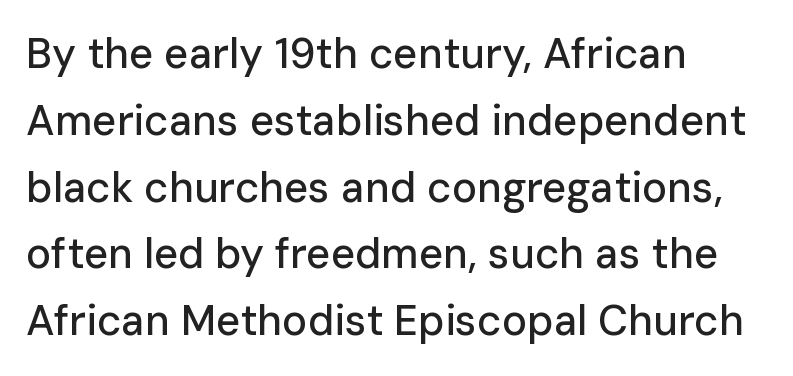
{"serif": "no", "italic": "no", "width": "normal", "stroke_contrast": "low", "x_height": "medium", "monospaced": "no", "underline": "no", "align": "left", "line_spacing": "normal", "line_spacing_ratio": 1.59, "letter_spacing": "normal", "letter_spacing_em": 0.0, "glyph_px": 42}
